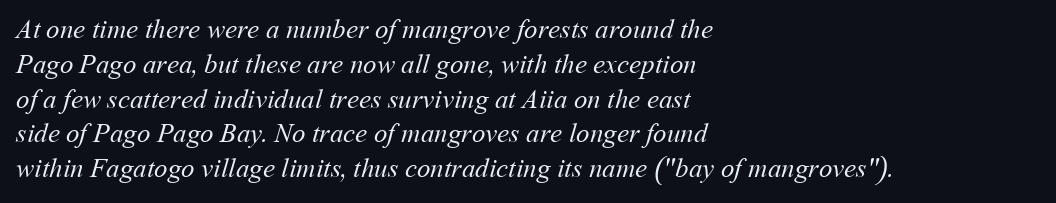
This rendering uses left alignment, leaving the right contour irregular. The cut favours lightness, reaching ordinary text weight at its darkest. Just letters on the line, the space beneath them empty. Inter-character spacing is left at the font's built-in metrics. Normally led — the rows are evenly, conventionally spaced.
